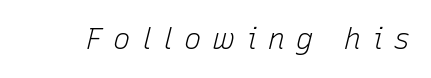
Q: Is the text bold? A: No.
Q: Is the text italic (slanted)? A: Yes, it leans right by about 15 degrees.
Q: Is the text underlined? A: No.
Q: Is the spacing between letters normal or unusually wide? A: Unusually wide.
Q: Width (condensed, normal, or wide)? A: Normal.
Q: Stroke contrast? A: Low.
Q: x-height? A: Medium.
Q: Monospaced? A: No.
